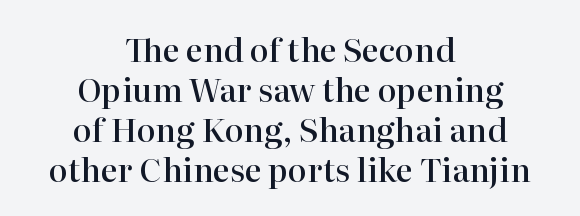
The face used here is proportionally spaced, like ordinary book or web type. The typeface chosen for these lines features serifs. Underlining? Definitely not there. Is the type bold? Partly — it's a semibold, heavier than regular but not fully bold. When letters stand straight like this, we call the style roman or upright.
